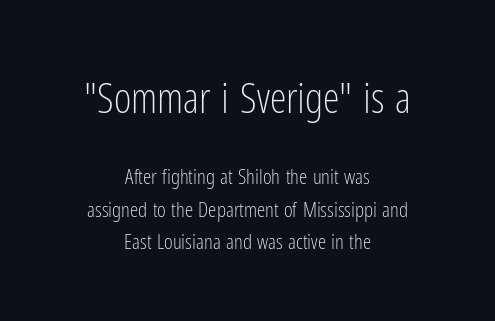
{"serif": "no", "italic": "no", "bold": "no", "weight": "light", "width": "condensed", "stroke_contrast": "low", "x_height": "medium", "monospaced": "no", "underline": "no", "align": "center", "line_spacing": "normal", "line_spacing_ratio": 1.57, "letter_spacing": "normal", "letter_spacing_em": 0.0, "larger_block": "first", "size_ratio": 2.0, "glyph_px": 42}
